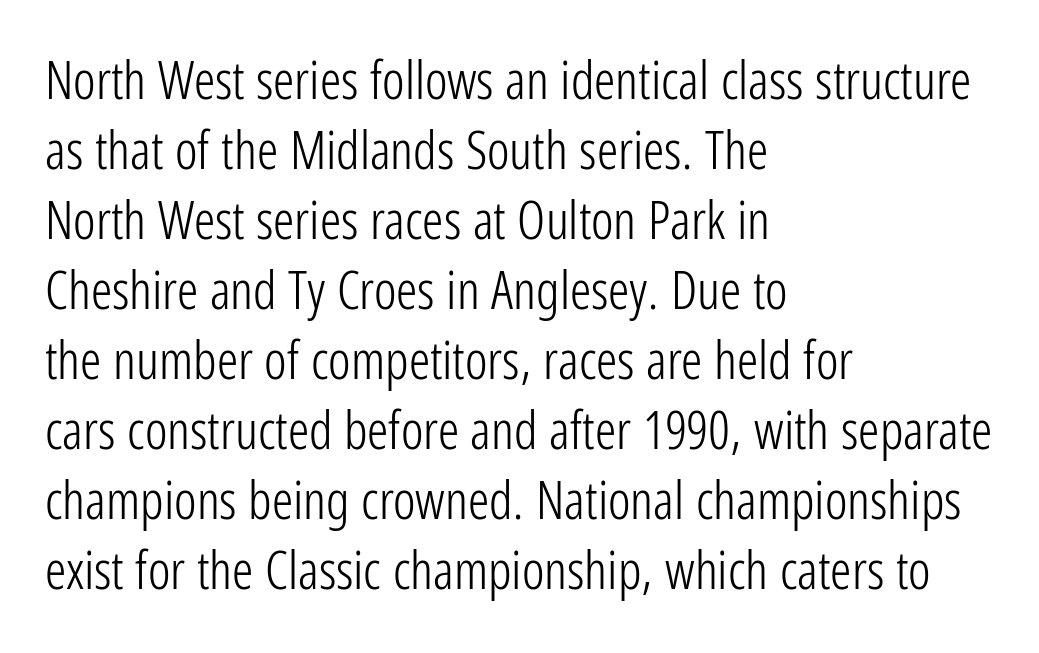
{"serif": "no", "italic": "no", "bold": "no", "weight": "light", "width": "condensed", "stroke_contrast": "low", "x_height": "medium", "monospaced": "no", "underline": "no", "align": "left", "line_spacing": "normal", "line_spacing_ratio": 1.32, "letter_spacing": "normal", "letter_spacing_em": 0.0, "glyph_px": 53}
